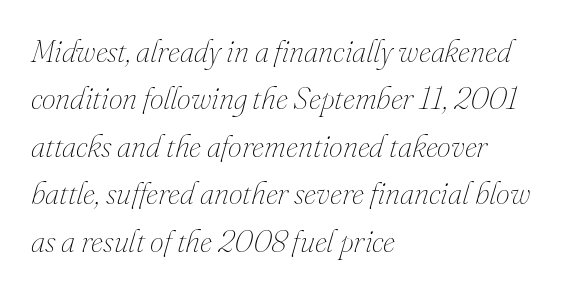
The passage shown is not underscored anywhere. The passage shown is not bold in any degree. The face used here is proportionally spaced, like ordinary book or web type. The rendering keeps characters at their native spacing. A student would call this left alignment; a typographer would say flush left, rag right. Every character sits at an angle, as italics do.
